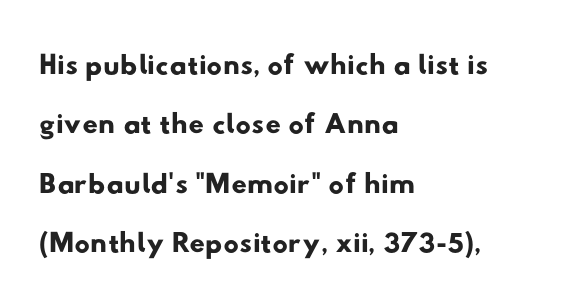
Q: Is the typeface a serif or a sans-serif typeface? A: Sans-serif.
Q: Is the text underlined? A: No.
Q: How is the paragraph aligned? A: Left-aligned.
Q: Is the spacing between letters normal or unusually wide? A: Normal.
Q: Is the spacing between lines tight, normal or loose? A: Normal.
Q: Width (condensed, normal, or wide)? A: Wide.
Q: Stroke contrast? A: Low.
Q: x-height? A: Small.
Q: Monospaced? A: No.
